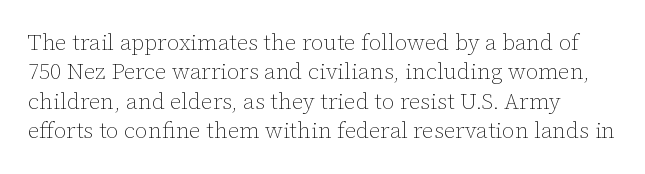
Q: Is the text bold? A: No.
Q: Is the text italic (slanted)? A: No, it is upright.
Q: Is the text underlined? A: No.
Q: Is the spacing between letters normal or unusually wide? A: Normal.
Q: Is the spacing between lines tight, normal or loose? A: Normal.
